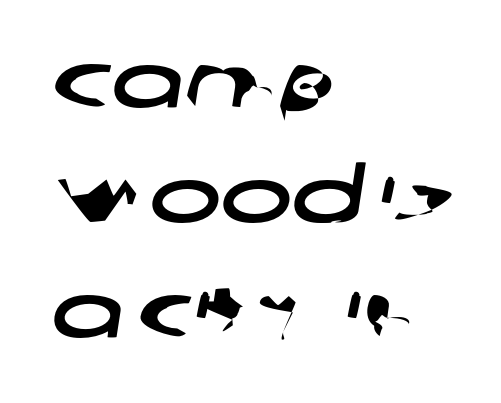
The passage shown is not underscored anywhere. Regarding serifs, this sample does without them. Leading matches the norm, producing a regular column. The passage shown has conventional tracking throughout. Where is the straight margin? On the left.
